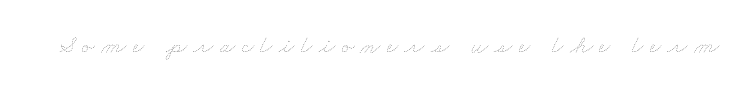
The image shows 24 px text type; set unusually wide letter spacing (+0.25 em), not underlined.
